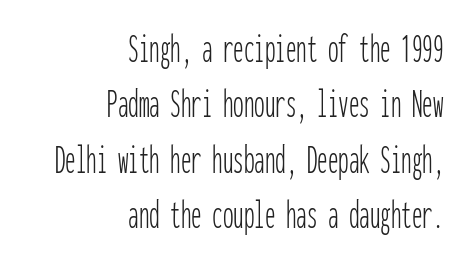
Q: Is the text bold? A: No.
Q: Is the text italic (slanted)? A: No, it is upright.
Q: Is the typeface a serif or a sans-serif typeface? A: Sans-serif.
Q: Is the text underlined? A: No.
Q: How is the paragraph aligned? A: Right-aligned.
Q: Is the spacing between letters normal or unusually wide? A: Normal.
Q: Is the spacing between lines tight, normal or loose? A: Normal.
Q: Width (condensed, normal, or wide)? A: Condensed.
Q: Stroke contrast? A: Low.
Q: x-height? A: Medium.
Q: Monospaced? A: Yes.
